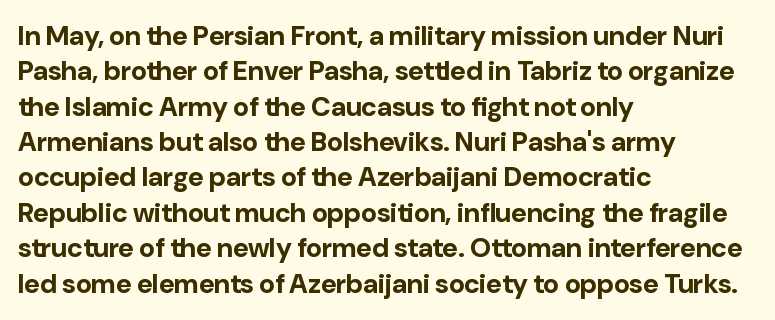
The image shows 27 px bold type, upright; set left-aligned, normal line spacing (1.31x), normal letter spacing, not underlined.
